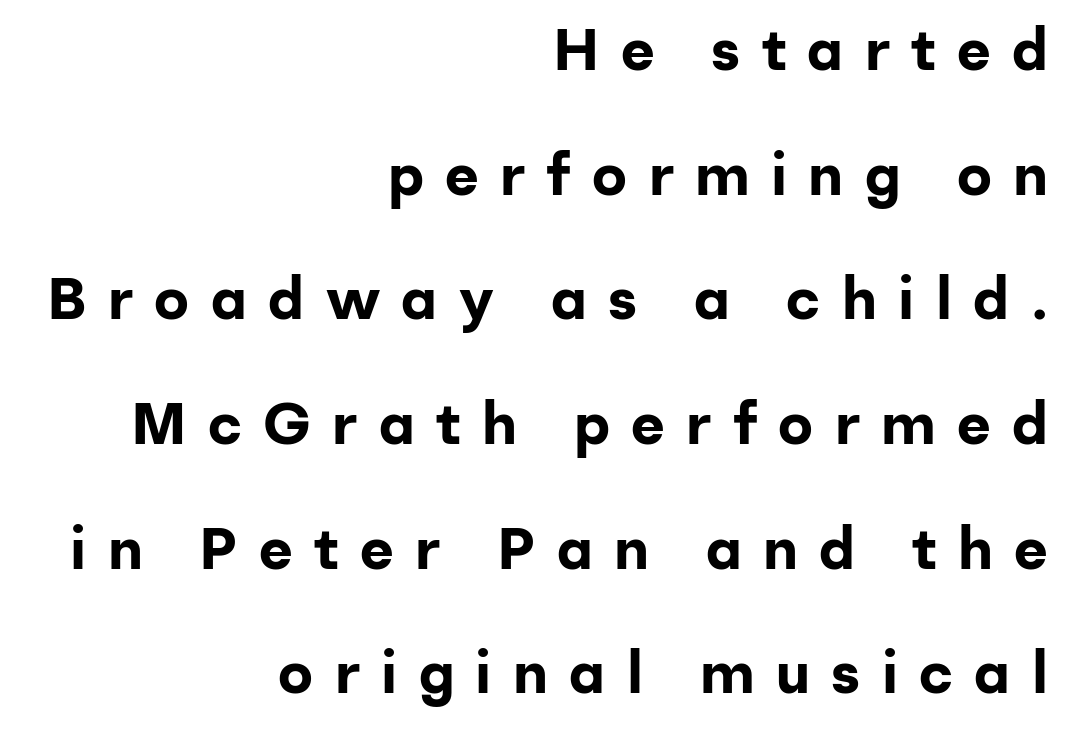
{"serif": "no", "italic": "no", "bold": "yes", "weight": "bold", "width": "normal", "stroke_contrast": "low", "x_height": "medium", "monospaced": "no", "underline": "no", "align": "right", "line_spacing": "loose", "line_spacing_ratio": 2.15, "letter_spacing": "wide", "letter_spacing_em": 0.37, "glyph_px": 58}
